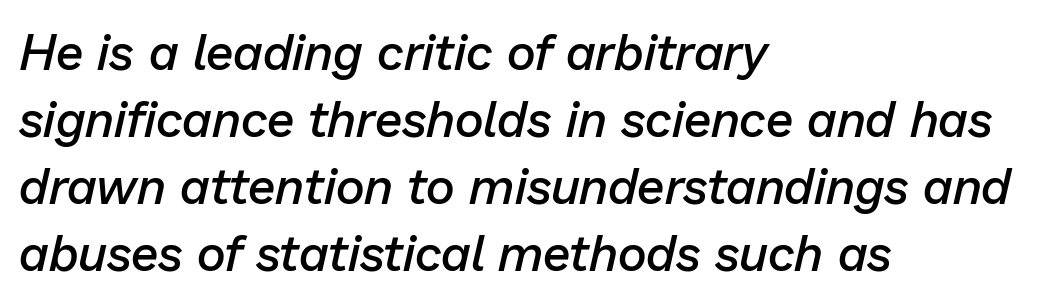
Q: Is the text bold? A: Semi-bold.
Q: Is the text italic (slanted)? A: Yes, it leans right by about 13 degrees.
Q: Is the text underlined? A: No.
Q: How is the paragraph aligned? A: Left-aligned.
Q: Is the spacing between letters normal or unusually wide? A: Normal.
Q: Is the spacing between lines tight, normal or loose? A: Normal.
Q: Width (condensed, normal, or wide)? A: Normal.
Q: Stroke contrast? A: Low.
Q: x-height? A: Medium.
Q: Monospaced? A: No.
